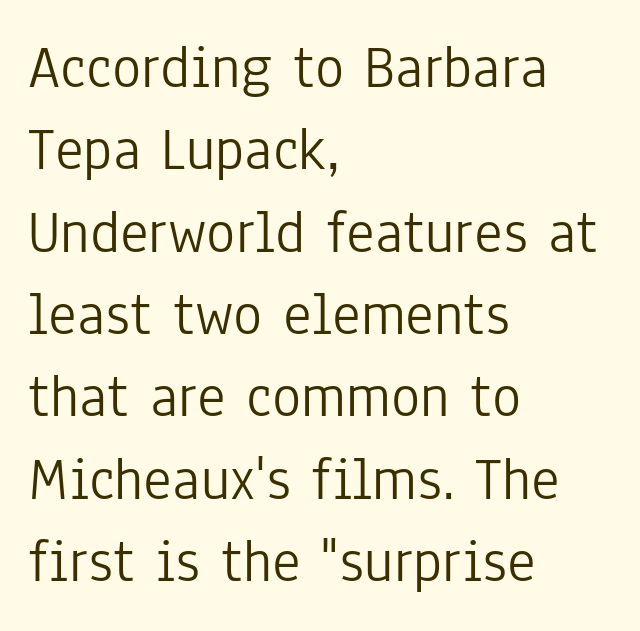
{"serif": "no", "italic": "no", "bold": "no", "weight": "light", "width": "condensed", "stroke_contrast": "low", "x_height": "medium", "monospaced": "no", "underline": "no", "align": "left", "line_spacing": "normal", "line_spacing_ratio": 1.35, "letter_spacing": "normal", "letter_spacing_em": 0.0, "glyph_px": 61}
